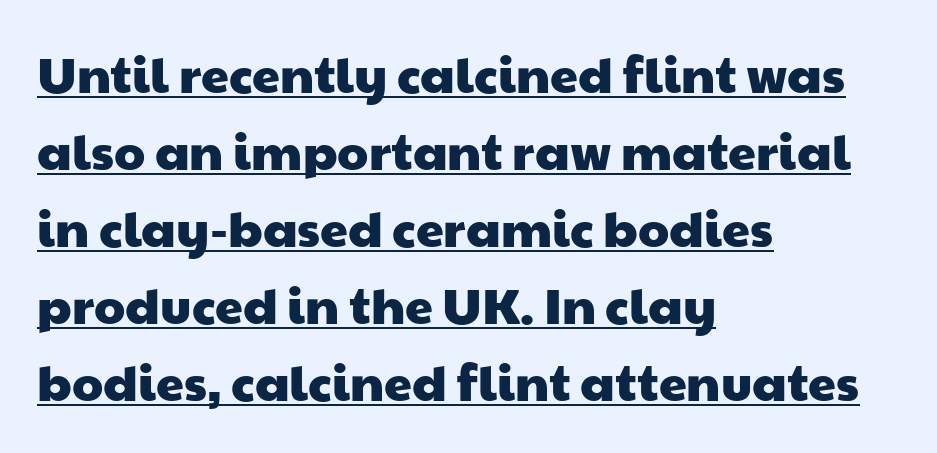
The image shows 50 px wide sans-serif type; set left-aligned, normal line spacing (1.54x), normal letter spacing, underlined; low stroke contrast and a medium x-height.
